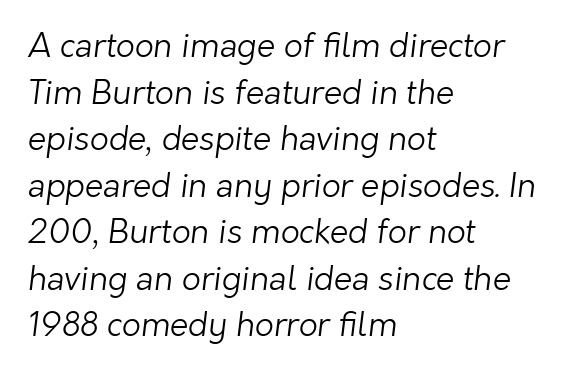
The image shows 33 px light sans-serif type; set left-aligned, normal line spacing (1.41x), normal letter spacing, not underlined; low stroke contrast and a medium x-height.
